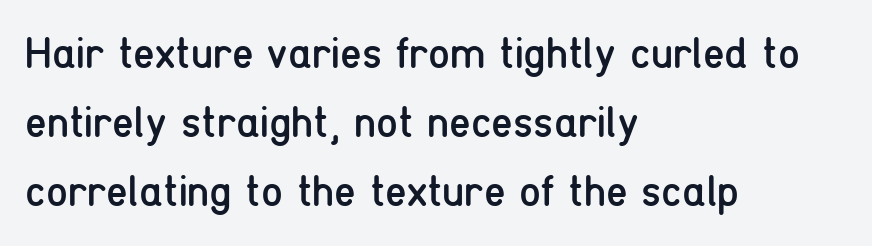
The image shows 44 px regular-weight, condensed sans-serif type, upright; set left-aligned, normal line spacing (1.57x), normal letter spacing, not underlined; low stroke contrast and a medium x-height.
